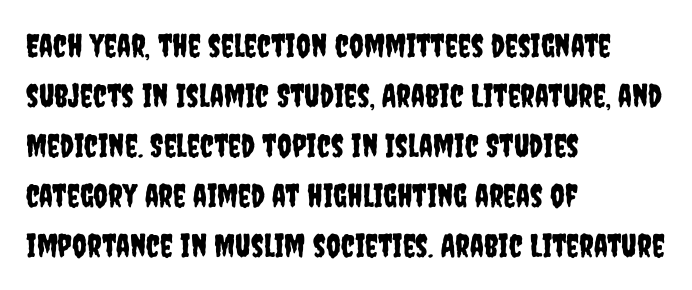
The image shows 32 px condensed sans-serif type, upright; set left-aligned, normal line spacing (1.56x), normal letter spacing, not underlined; low stroke contrast and a large x-height.
